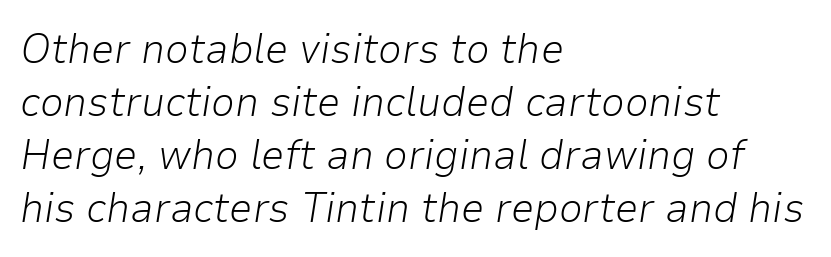
Q: Is the text bold? A: No.
Q: Is the text italic (slanted)? A: Yes, it leans right by about 9 degrees.
Q: Is the text underlined? A: No.
Q: How is the paragraph aligned? A: Left-aligned.
Q: Is the spacing between letters normal or unusually wide? A: Normal.
Q: Is the spacing between lines tight, normal or loose? A: Normal.
Q: Width (condensed, normal, or wide)? A: Normal.
Q: Stroke contrast? A: Low.
Q: x-height? A: Medium.
Q: Monospaced? A: No.
